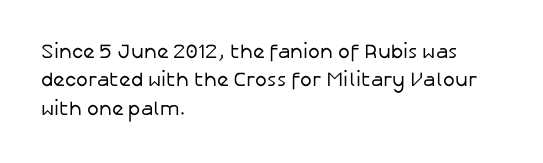
{"italic": "no", "bold": "no", "underline": "no", "align": "left", "line_spacing": "normal", "line_spacing_ratio": 1.42, "letter_spacing": "normal", "letter_spacing_em": 0.0, "glyph_px": 20}
